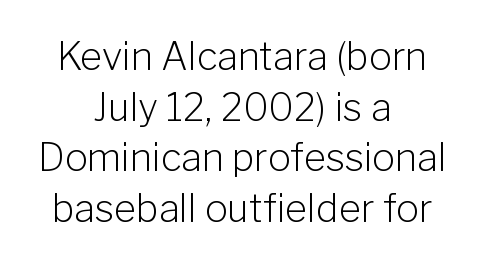
Q: Is the text bold? A: No.
Q: Is the text italic (slanted)? A: No, it is upright.
Q: Is the typeface a serif or a sans-serif typeface? A: Sans-serif.
Q: Is the text underlined? A: No.
Q: How is the paragraph aligned? A: Centered.
Q: Is the spacing between letters normal or unusually wide? A: Normal.
Q: Is the spacing between lines tight, normal or loose? A: Normal.
Q: Width (condensed, normal, or wide)? A: Normal.
Q: Stroke contrast? A: Low.
Q: x-height? A: Medium.
Q: Monospaced? A: No.
